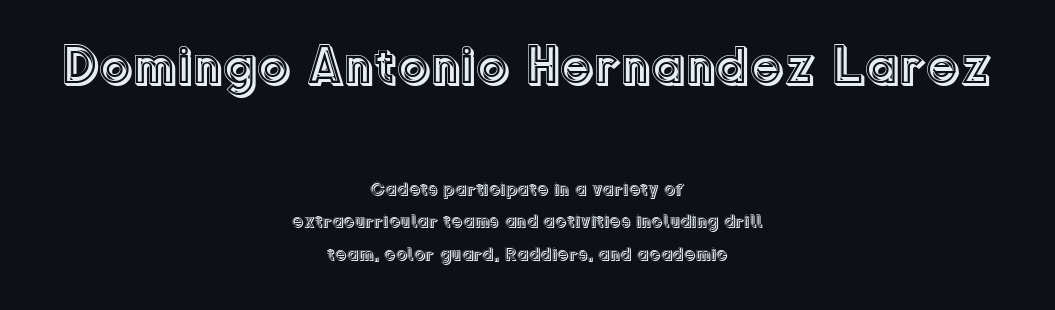
{"italic": "no", "width": "normal", "x_height": "medium", "monospaced": "no", "underline": "no", "align": "center", "line_spacing_ratio": 1.79, "letter_spacing": "normal", "letter_spacing_em": 0.0, "larger_block": "first", "size_ratio": 2.94, "glyph_px": 53}
